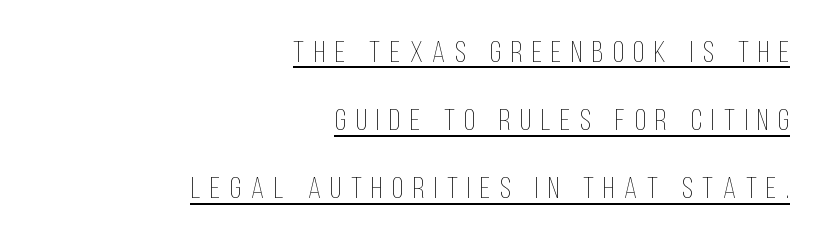
Horizontally, the lines are justified to the trailing edge only. This rendering features underlined lettering. Think of a printed novel: that variable character pitch is what you see here. Weight: not bold — regular or lighter. In terms of leading, this rendering errs on the spacious side. Designer's note — italics off, roman on.
